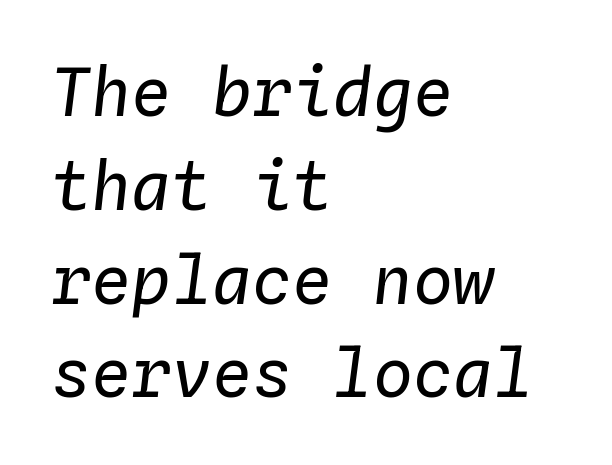
The image shows 67 px regular-weight type, italic (leaning right), monospaced; set left-aligned, normal line spacing (1.4x), normal letter spacing, not underlined; low stroke contrast and a medium x-height.
